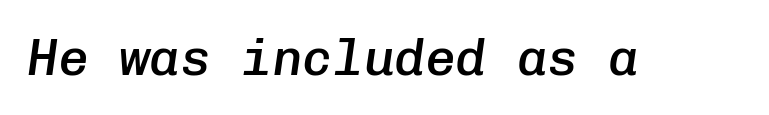
The passage shown is typed in a monospace face where columns stay perfectly aligned. Does the weight exceed regular? Yes, but only to semibold. You could call the tracking neutral — neither tight nor loose. The words here are not underlined.
